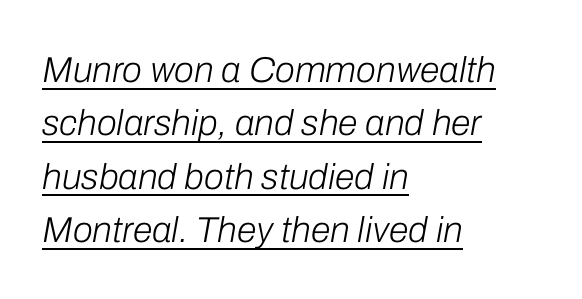
Q: Is the text bold? A: No.
Q: Is the text italic (slanted)? A: Yes, it leans right by about 10 degrees.
Q: Is the text underlined? A: Yes.
Q: How is the paragraph aligned? A: Left-aligned.
Q: Is the spacing between letters normal or unusually wide? A: Normal.
Q: Is the spacing between lines tight, normal or loose? A: Normal.
Q: Width (condensed, normal, or wide)? A: Normal.
Q: Stroke contrast? A: Low.
Q: x-height? A: Medium.
Q: Monospaced? A: No.
